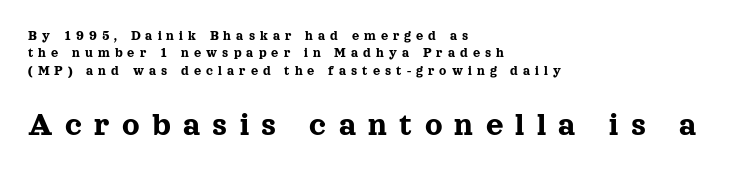
Q: Is the text italic (slanted)? A: No, it is upright.
Q: Is the typeface a serif or a sans-serif typeface? A: Serif.
Q: Is the text underlined? A: No.
Q: How is the paragraph aligned? A: Left-aligned.
Q: Is the spacing between letters normal or unusually wide? A: Unusually wide.
Q: Which block of text is set in a larger size, the first (top) or the second (bottom)? A: The second (bottom) one.
Q: Width (condensed, normal, or wide)? A: Normal.
Q: x-height? A: Medium.
Q: Monospaced? A: No.
